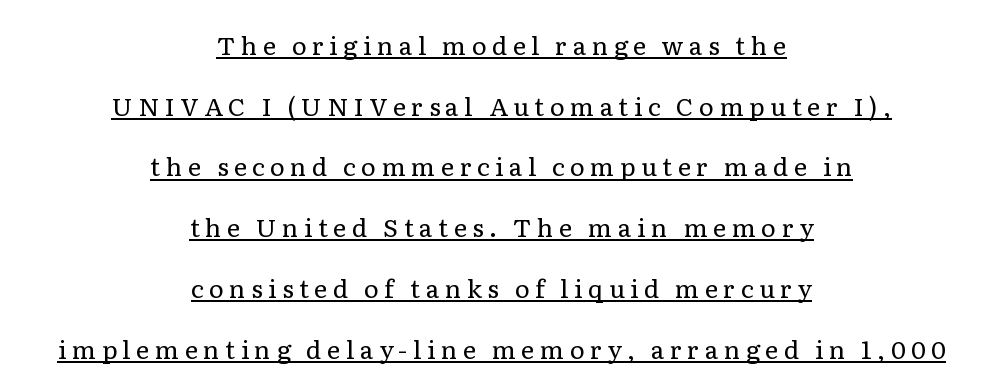
Q: Is the text bold? A: No.
Q: Is the text italic (slanted)? A: No, it is upright.
Q: Is the text underlined? A: Yes.
Q: How is the paragraph aligned? A: Centered.
Q: Is the spacing between letters normal or unusually wide? A: Unusually wide.
Q: Is the spacing between lines tight, normal or loose? A: Loose.
